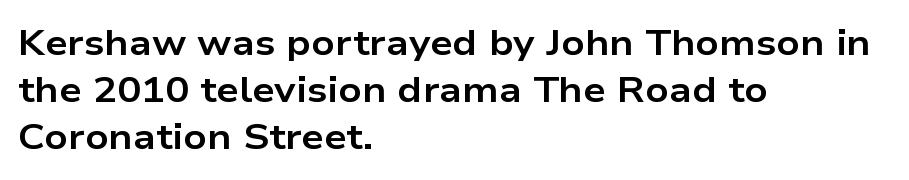
Does extra space separate the letters? No, they use regular spacing. Stroke terminals: plain, sans-serif. You could not count columns in this text — the font is proportionally spaced. The strokes are fattened all the way to bold.
